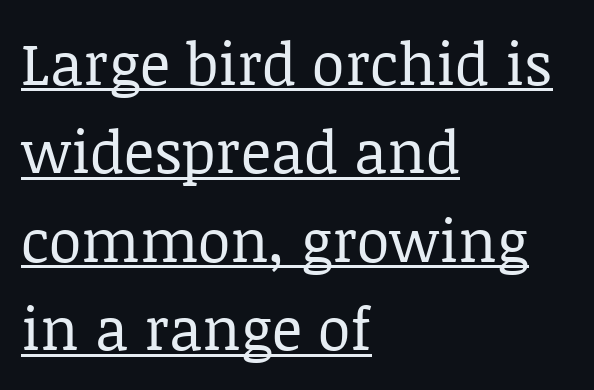
Q: Is the text bold? A: No.
Q: Is the text italic (slanted)? A: No, it is upright.
Q: Is the typeface a serif or a sans-serif typeface? A: Serif.
Q: Is the text underlined? A: Yes.
Q: How is the paragraph aligned? A: Left-aligned.
Q: Is the spacing between letters normal or unusually wide? A: Normal.
Q: Is the spacing between lines tight, normal or loose? A: Normal.
Q: Width (condensed, normal, or wide)? A: Normal.
Q: Stroke contrast? A: Low.
Q: x-height? A: Large.
Q: Monospaced? A: No.
